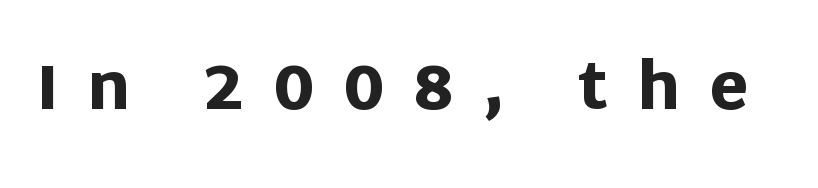
Q: Is the text bold? A: Yes.
Q: Is the text italic (slanted)? A: No, it is upright.
Q: Is the typeface a serif or a sans-serif typeface? A: Sans-serif.
Q: Is the text underlined? A: No.
Q: Is the spacing between letters normal or unusually wide? A: Unusually wide.
Q: Width (condensed, normal, or wide)? A: Normal.
Q: Stroke contrast? A: Low.
Q: x-height? A: Large.
Q: Monospaced? A: No.
